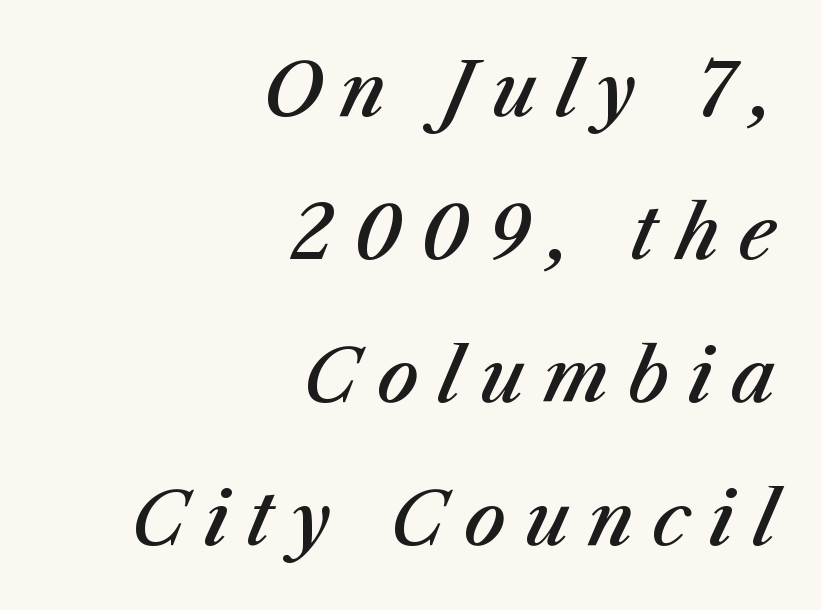
Anything drawn beneath the words? Only blank space. This is the in-between weight designers call semibold or demi. Look at the tracking — it's clearly loosened, letters drifting apart. Teacher's note: observe the even right margin — that is flush-right alignment. Think of a printed novel: that variable character pitch is what you see here. These lines stand farther apart than default settings would place them.
